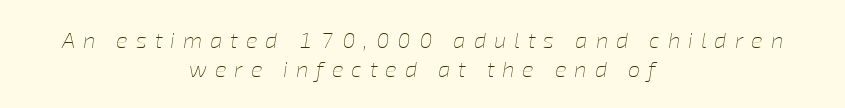
Q: Is the text bold? A: No.
Q: Is the text italic (slanted)? A: Yes, it leans right by about 8 degrees.
Q: Is the text underlined? A: No.
Q: How is the paragraph aligned? A: Centered.
Q: Is the spacing between letters normal or unusually wide? A: Unusually wide.
Q: Is the spacing between lines tight, normal or loose? A: Normal.
